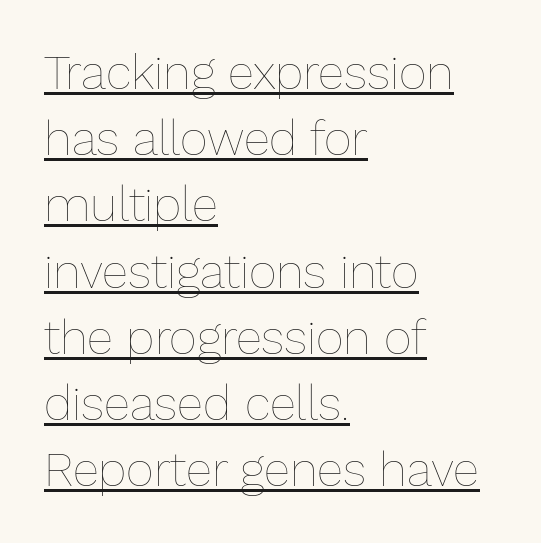
Reading down the block, your eye returns to a fixed left position each line. Is there any slant? The stems are plumb. Think of a printed novel: that variable character pitch is what you see here. Leading: standard. Like a heading marked for emphasis, these lines bear an underscore.
